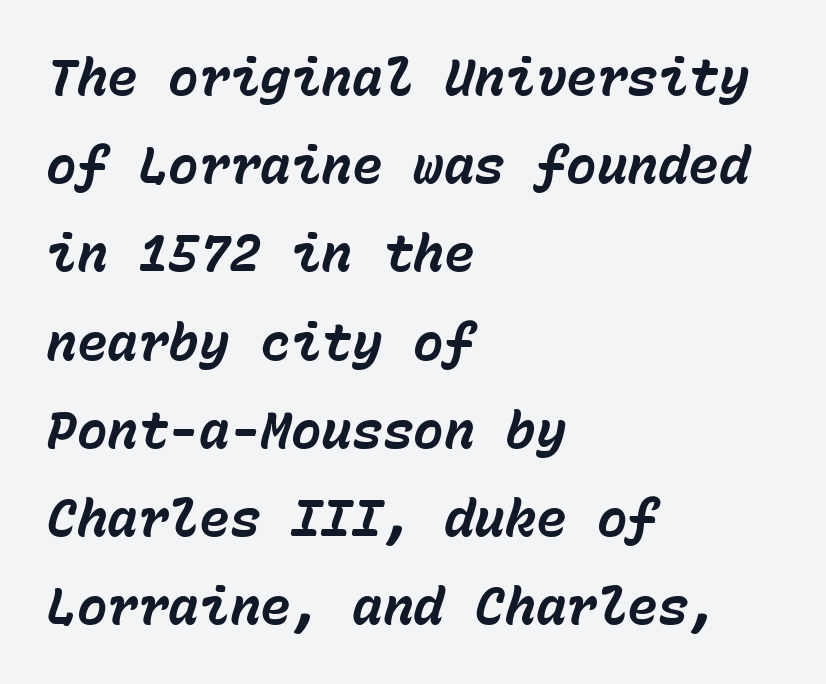
Q: Is the text bold? A: Yes.
Q: Is the text italic (slanted)? A: Yes, it leans right by about 15 degrees.
Q: Is the text underlined? A: No.
Q: How is the paragraph aligned? A: Left-aligned.
Q: Is the spacing between letters normal or unusually wide? A: Normal.
Q: Width (condensed, normal, or wide)? A: Normal.
Q: Stroke contrast? A: Low.
Q: x-height? A: Medium.
Q: Monospaced? A: Yes.
